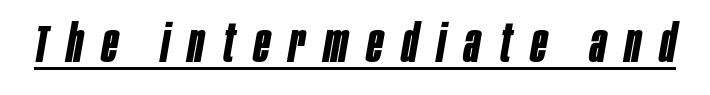
A typesetter would call this proportional, since set widths differ per character. A typesetter would mark this as italic. The glyphs are accompanied by a horizontal stroke just below them. The horizontal fit of the characters is loose and conspicuously gappy. Notice how thick the strokes are: this is what a full bold looks like.
